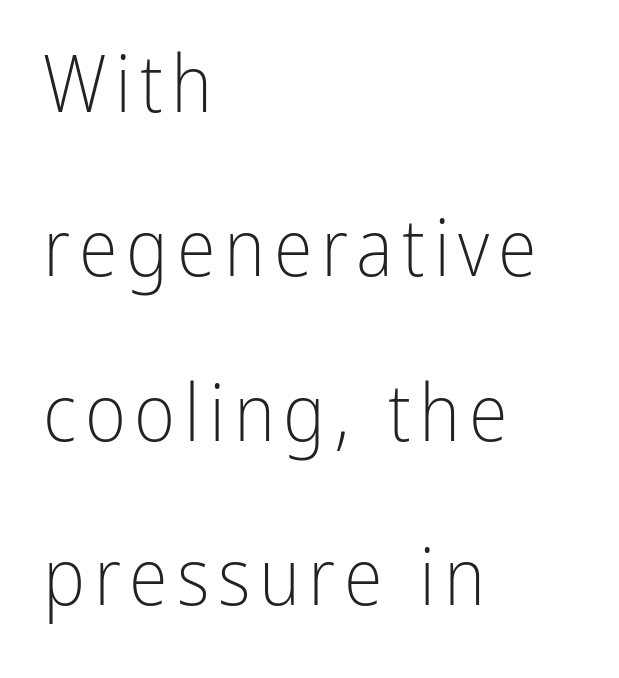
Q: Is the text bold? A: No.
Q: Is the text italic (slanted)? A: No, it is upright.
Q: Is the typeface a serif or a sans-serif typeface? A: Sans-serif.
Q: Is the text underlined? A: No.
Q: How is the paragraph aligned? A: Left-aligned.
Q: Is the spacing between lines tight, normal or loose? A: Loose.
Q: Width (condensed, normal, or wide)? A: Condensed.
Q: Stroke contrast? A: Low.
Q: x-height? A: Medium.
Q: Monospaced? A: No.
